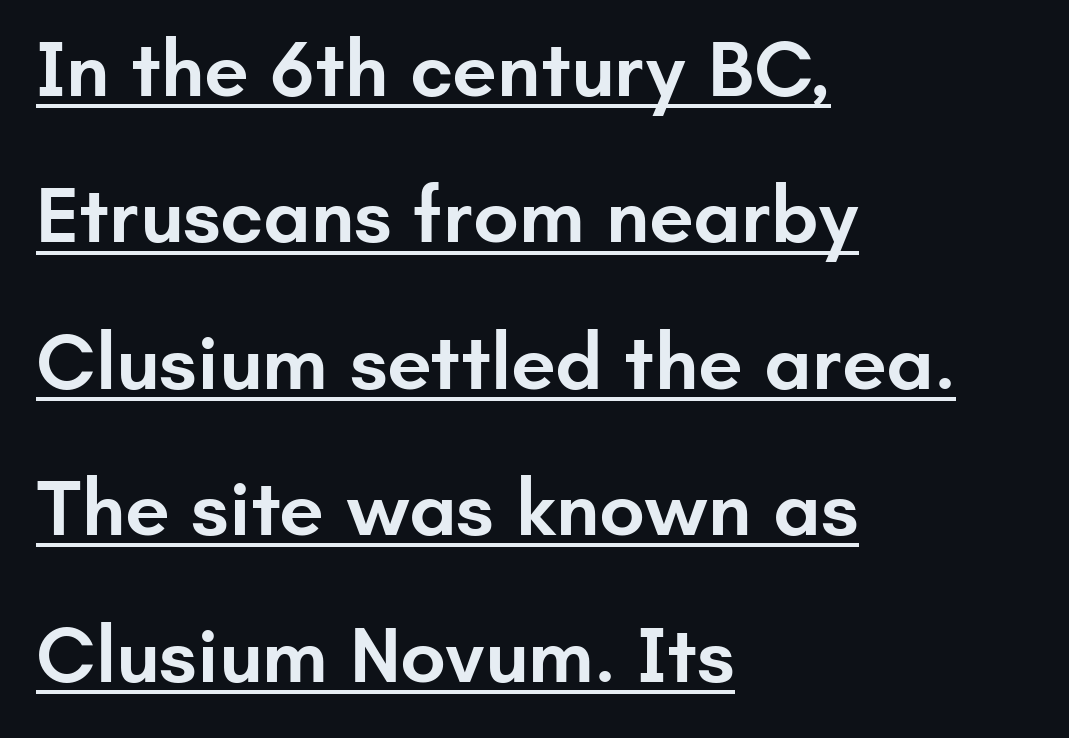
The image shows 80 px semibold sans-serif type, upright; set left-aligned, line spacing 1.83x, normal letter spacing, underlined; low stroke contrast and a small x-height.
